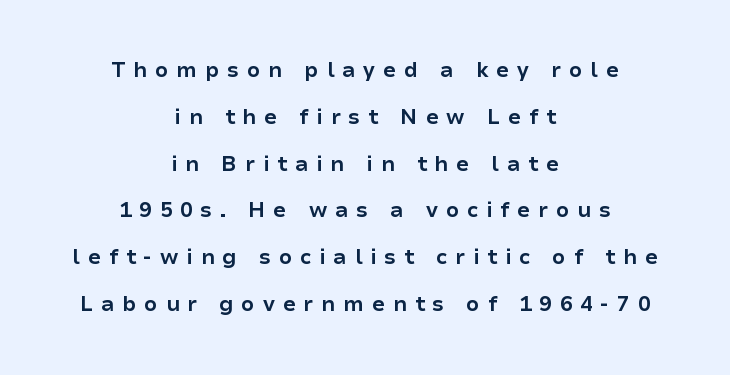
The image shows 21 px bold type, upright; set centered, loose line spacing (2.23x), unusually wide letter spacing (+0.37 em), not underlined.
